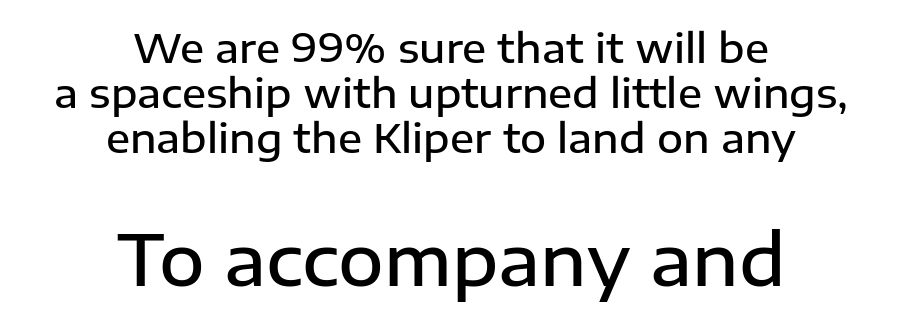
{"serif": "no", "italic": "no", "bold": "semi", "weight": "semibold", "width": "normal", "stroke_contrast": "low", "x_height": "medium", "monospaced": "no", "underline": "no", "align": "center", "line_spacing": "tight", "line_spacing_ratio": 1.13, "letter_spacing": "normal", "letter_spacing_em": 0.0, "larger_block": "second", "size_ratio": 1.75, "glyph_px": 70}
